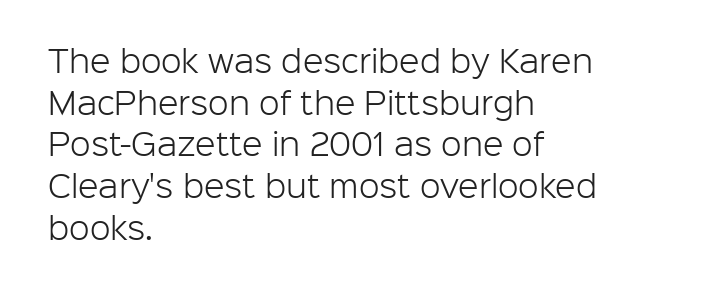
Any mark beneath the type? The region is blank. Characters remain perfectly vertical along every line. These lines are set flush left with a ragged right edge. Each letter keeps its own natural width here, so spacing adapts to shape. To sum up the face: it is a sans, with no serifs. A light-to-regular cut is what we see here.
